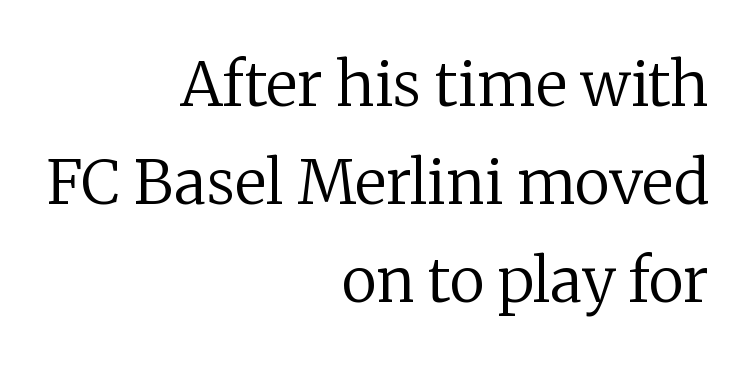
{"serif": "yes", "italic": "no", "bold": "no", "weight": "regular", "width": "normal", "stroke_contrast": "low", "x_height": "medium", "monospaced": "no", "underline": "no", "align": "right", "line_spacing": "normal", "line_spacing_ratio": 1.61, "letter_spacing": "normal", "letter_spacing_em": 0.0, "glyph_px": 61}
